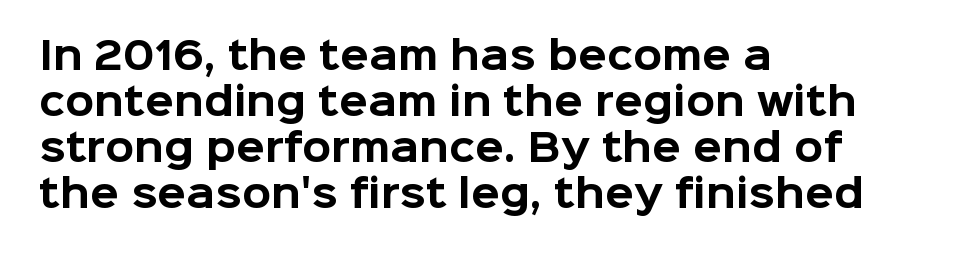
Short note: letters normally spaced. The rendering uses natural spacing where letterforms have individual widths. This sample uses an upright cut, with every glyph sitting square on the baseline. All the whitespace from short lines collects on the right.
